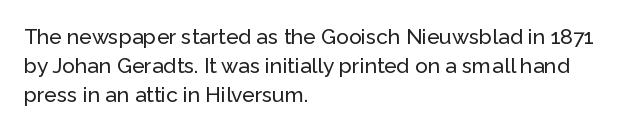
Does the leading feel generous? No, just average. Nobody touched the tracking dial on this one. This is the regular roman posture of the typeface. Visually the block forms a straight wall on the left and a jagged coastline on the right.
